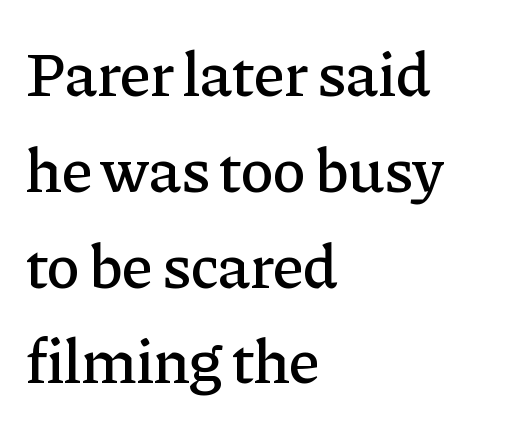
{"serif": "yes", "italic": "no", "width": "normal", "stroke_contrast": "low", "x_height": "medium", "monospaced": "no", "underline": "no", "align": "left", "line_spacing": "normal", "line_spacing_ratio": 1.52, "letter_spacing": "normal", "letter_spacing_em": 0.0, "glyph_px": 63}
